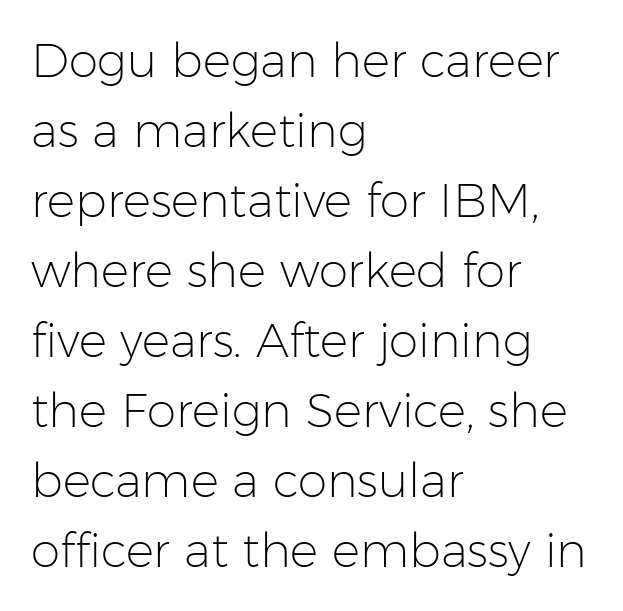
The image shows 47 px light sans-serif type, upright; set left-aligned, normal line spacing (1.49x), normal letter spacing, not underlined; low stroke contrast and a medium x-height.
